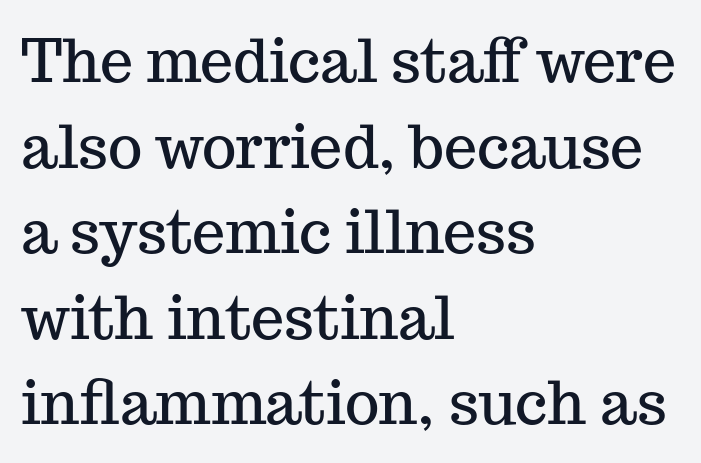
The image shows 59 px serif type, upright; set left-aligned, normal line spacing (1.45x), normal letter spacing, not underlined; medium stroke contrast and a medium x-height.
